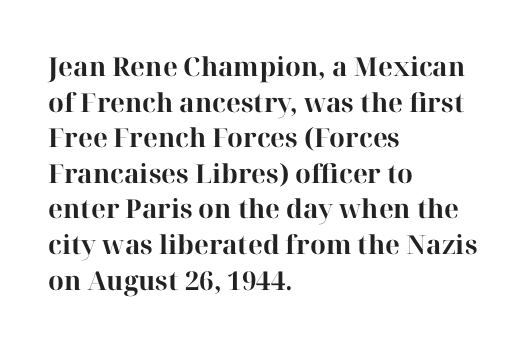
{"italic": "no", "bold": "yes", "underline": "no", "align": "left", "line_spacing": "normal", "line_spacing_ratio": 1.37, "letter_spacing": "normal", "letter_spacing_em": 0.0, "glyph_px": 26}
